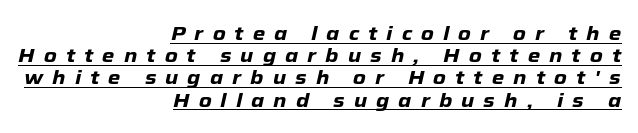
The image shows 20 px bold type, italic (leaning right); set right-aligned, tight line spacing (1.11x), unusually wide letter spacing (+0.45 em), underlined.
